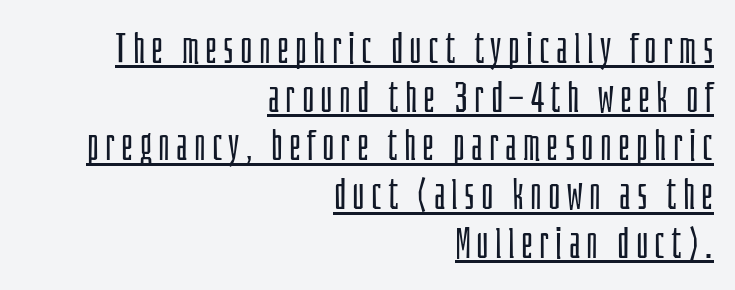
Q: Is the text bold? A: No.
Q: Is the text italic (slanted)? A: No, it is upright.
Q: Is the typeface a serif or a sans-serif typeface? A: Sans-serif.
Q: Is the text underlined? A: Yes.
Q: How is the paragraph aligned? A: Right-aligned.
Q: Width (condensed, normal, or wide)? A: Condensed.
Q: Stroke contrast? A: Low.
Q: x-height? A: Large.
Q: Monospaced? A: No.
